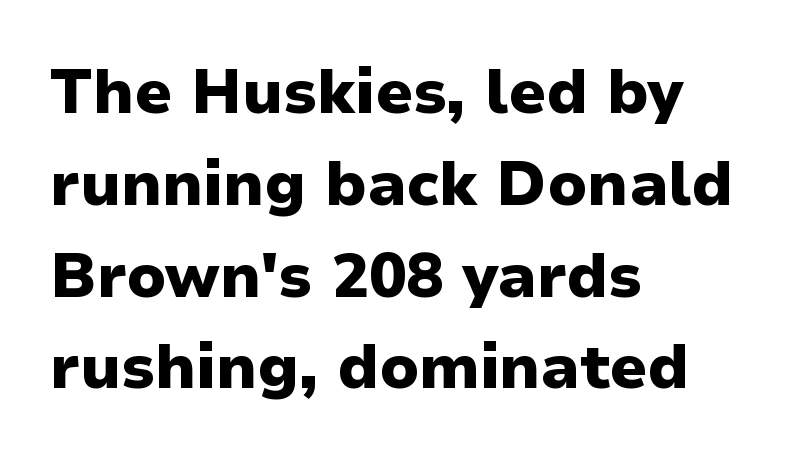
Q: Is the text bold? A: Yes.
Q: Is the text italic (slanted)? A: No, it is upright.
Q: Is the typeface a serif or a sans-serif typeface? A: Sans-serif.
Q: Is the text underlined? A: No.
Q: How is the paragraph aligned? A: Left-aligned.
Q: Is the spacing between letters normal or unusually wide? A: Normal.
Q: Is the spacing between lines tight, normal or loose? A: Normal.
Q: Width (condensed, normal, or wide)? A: Normal.
Q: Stroke contrast? A: Low.
Q: x-height? A: Medium.
Q: Monospaced? A: No.
